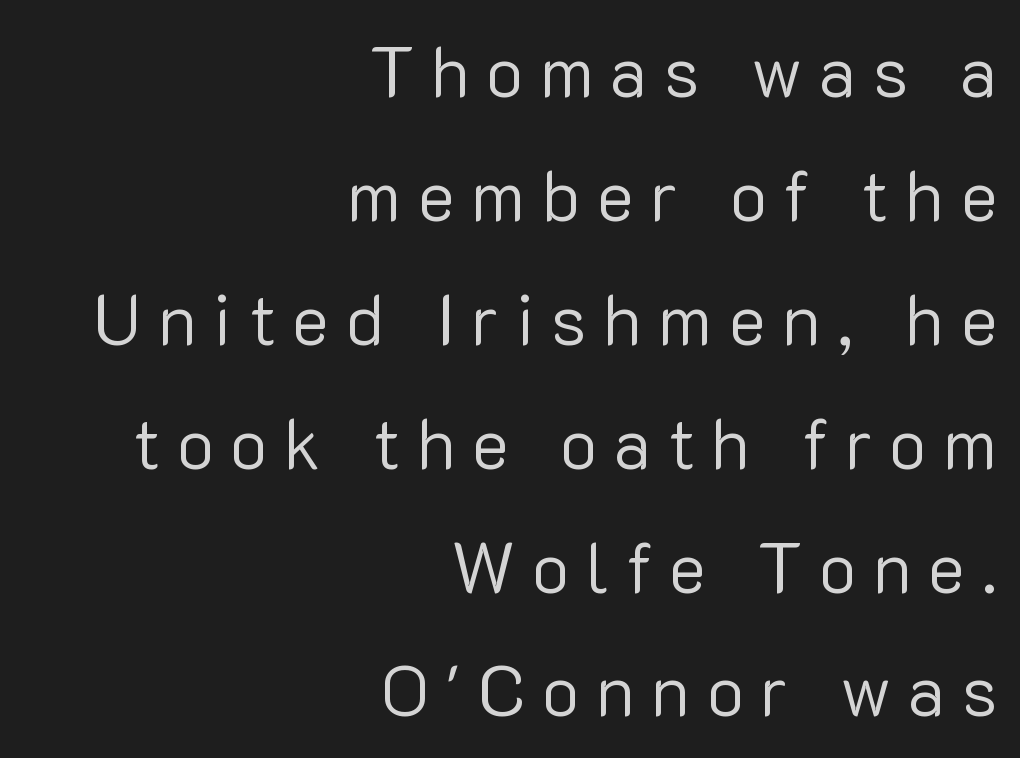
The letters carry no serifs — their stems end cleanly without finishing strokes. Bold? No — there's no thickening of the strokes. Where is the straight margin? On the right. This is roman type, the default non-slanted kind.
